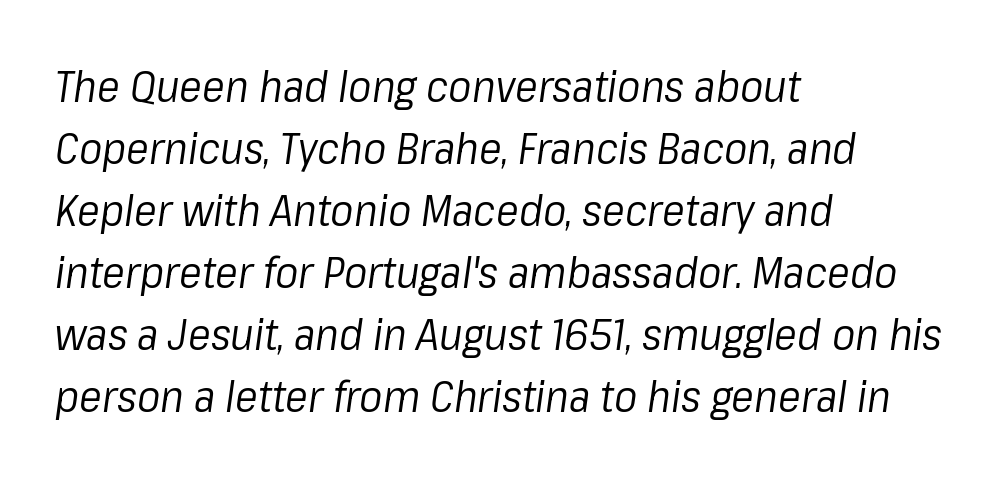
{"italic": "yes", "lean": "right", "slant_degrees": 8, "bold": "no", "weight": "regular", "width": "normal", "stroke_contrast": "low", "x_height": "medium", "monospaced": "no", "underline": "no", "align": "left", "line_spacing": "normal", "line_spacing_ratio": 1.44, "letter_spacing": "normal", "letter_spacing_em": 0.0, "glyph_px": 43}
